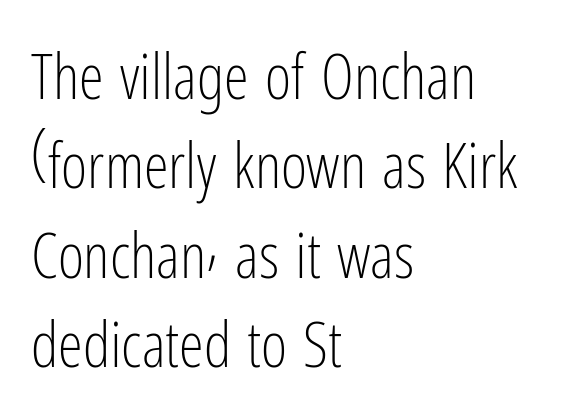
Q: Is the text bold? A: No.
Q: Is the text italic (slanted)? A: No, it is upright.
Q: Is the typeface a serif or a sans-serif typeface? A: Sans-serif.
Q: Is the text underlined? A: No.
Q: How is the paragraph aligned? A: Left-aligned.
Q: Is the spacing between letters normal or unusually wide? A: Normal.
Q: Is the spacing between lines tight, normal or loose? A: Normal.
Q: Width (condensed, normal, or wide)? A: Condensed.
Q: Stroke contrast? A: Low.
Q: x-height? A: Medium.
Q: Monospaced? A: No.
